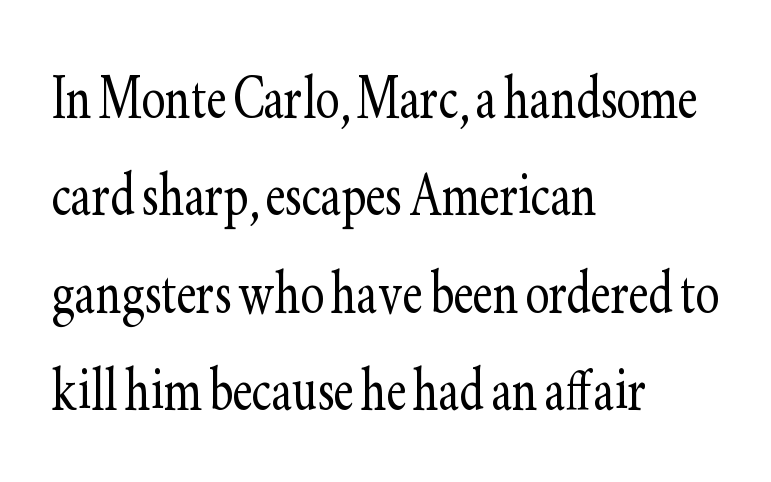
Q: Is the text bold? A: No.
Q: Is the text italic (slanted)? A: No, it is upright.
Q: Is the typeface a serif or a sans-serif typeface? A: Serif.
Q: Is the text underlined? A: No.
Q: How is the paragraph aligned? A: Left-aligned.
Q: Is the spacing between letters normal or unusually wide? A: Normal.
Q: Is the spacing between lines tight, normal or loose? A: Normal.
Q: Width (condensed, normal, or wide)? A: Condensed.
Q: Stroke contrast? A: Low.
Q: x-height? A: Small.
Q: Monospaced? A: No.
